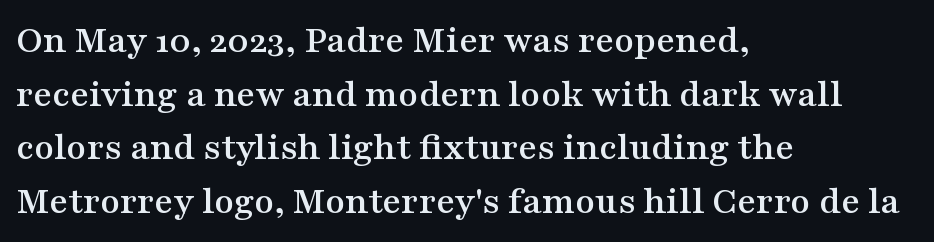
{"serif": "yes", "italic": "no", "width": "wide", "stroke_contrast": "medium", "x_height": "medium", "monospaced": "no", "underline": "no", "align": "left", "line_spacing": "normal", "line_spacing_ratio": 1.34, "letter_spacing": "normal", "letter_spacing_em": 0.0, "glyph_px": 40}
